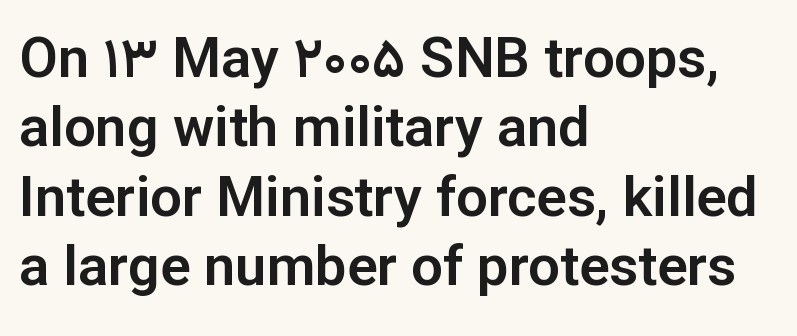
The image shows 56 px sans-serif type, upright; set left-aligned, line spacing 1.24x, normal letter spacing, not underlined; low stroke contrast and a medium x-height.
